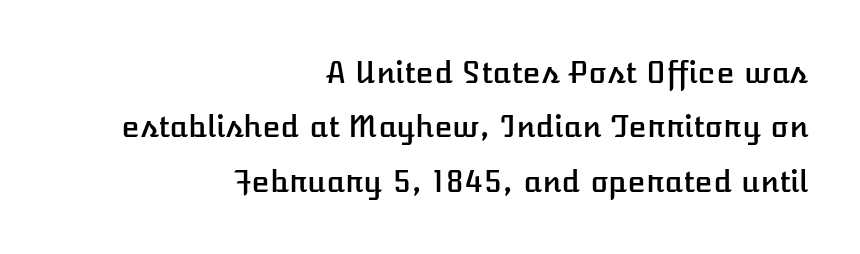
{"italic": "no", "width": "normal", "stroke_contrast": "low", "x_height": "medium", "monospaced": "no", "underline": "no", "align": "right", "line_spacing_ratio": 1.81, "letter_spacing": "normal", "letter_spacing_em": 0.0, "glyph_px": 30}
